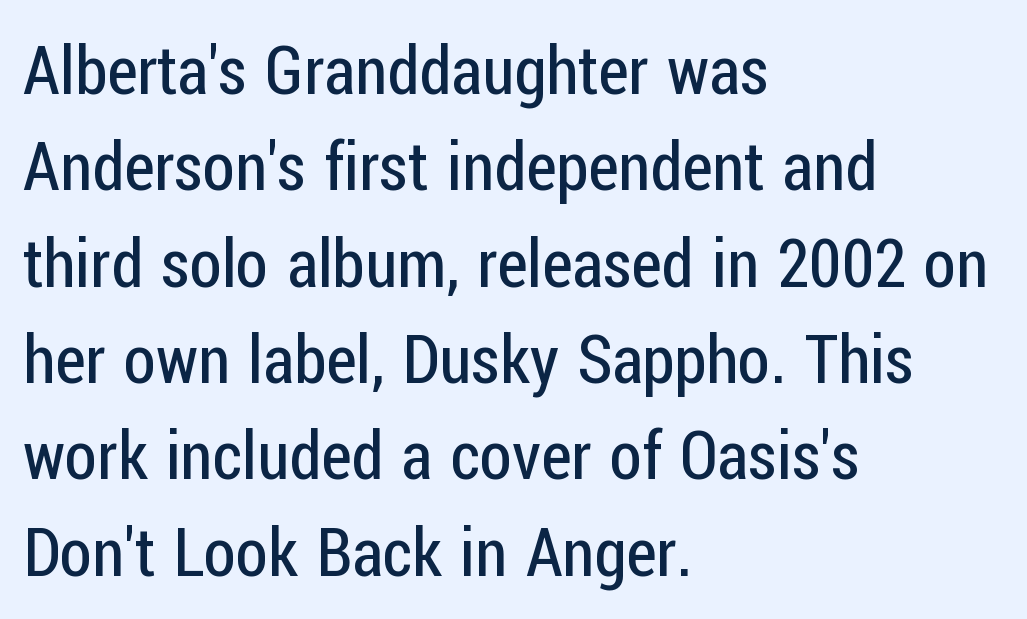
{"serif": "no", "italic": "no", "bold": "no", "weight": "regular", "width": "condensed", "stroke_contrast": "low", "x_height": "medium", "monospaced": "no", "underline": "no", "align": "left", "line_spacing": "normal", "line_spacing_ratio": 1.46, "letter_spacing": "normal", "letter_spacing_em": 0.0, "glyph_px": 66}
